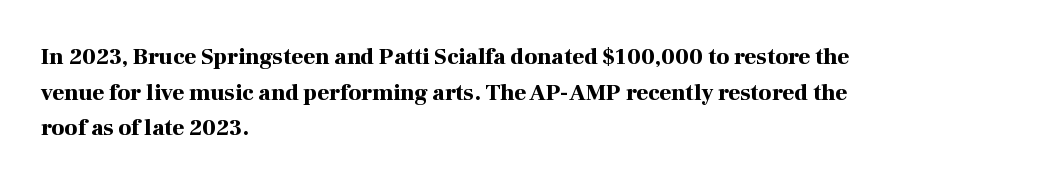
{"italic": "no", "bold": "yes", "underline": "no", "align": "left", "line_spacing": "normal", "line_spacing_ratio": 1.55, "letter_spacing": "normal", "letter_spacing_em": 0.0, "glyph_px": 23}
